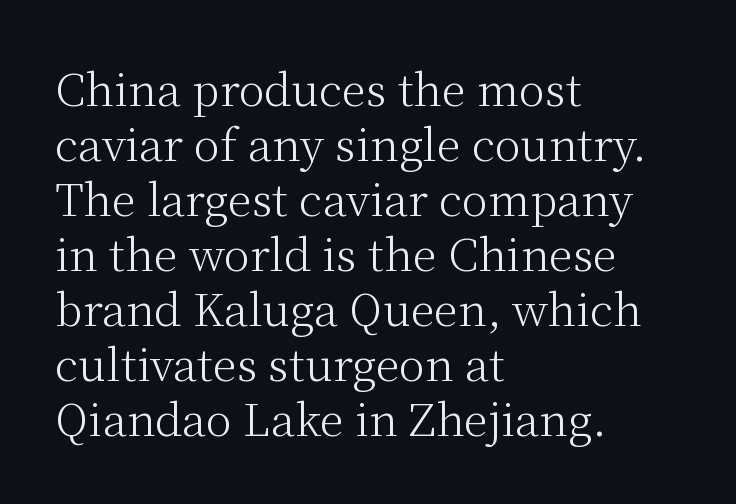
You can tell it's not italic because the verticals are truly vertical. You could not count columns in this text — the font is proportionally spaced. The rendering shows small feet on the letterforms — a serif design. Horizontal bands of white between lines are of average thickness. No chunkiness to these letters — they're not bold. Caption: multi-line text, flush left, ragged right.
